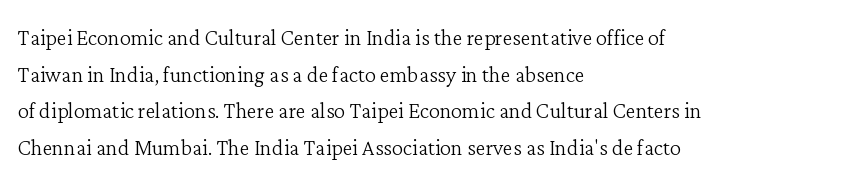
Q: Is the text bold? A: No.
Q: Is the text italic (slanted)? A: No, it is upright.
Q: Is the typeface a serif or a sans-serif typeface? A: Serif.
Q: Is the text underlined? A: No.
Q: How is the paragraph aligned? A: Left-aligned.
Q: Is the spacing between letters normal or unusually wide? A: Normal.
Q: Is the spacing between lines tight, normal or loose? A: Normal.
Q: Width (condensed, normal, or wide)? A: Normal.
Q: Stroke contrast? A: Low.
Q: x-height? A: Medium.
Q: Monospaced? A: No.
